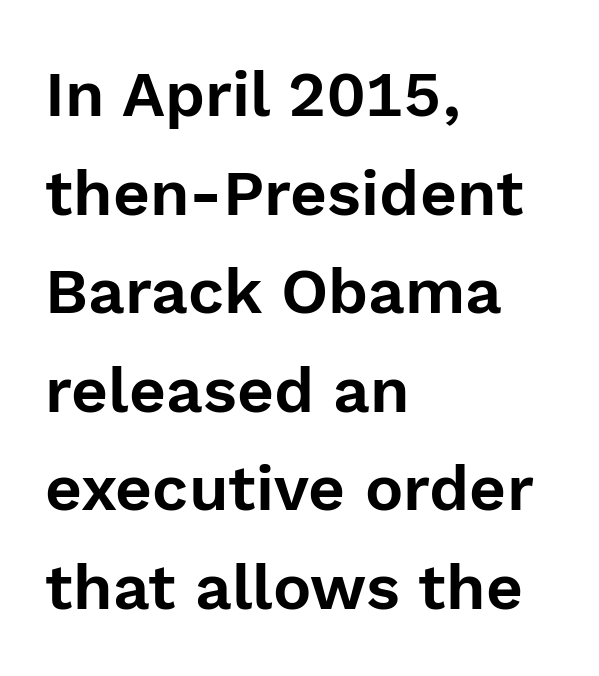
Style check: upright. Does the leading feel generous? No, just average. This rendering leaves character spacing at its baseline value. If you drew a ruler down the left edge, every line would touch it. Lines of text with bare space underneath.
